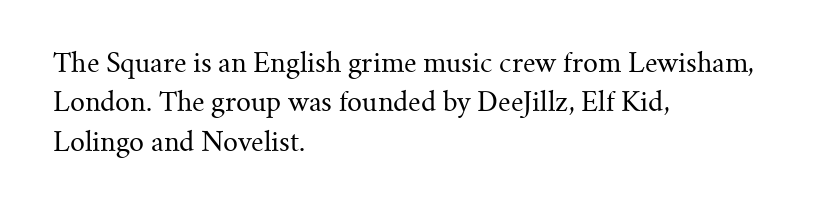
Q: Is the text bold? A: No.
Q: Is the text italic (slanted)? A: No, it is upright.
Q: Is the text underlined? A: No.
Q: How is the paragraph aligned? A: Left-aligned.
Q: Is the spacing between letters normal or unusually wide? A: Normal.
Q: Is the spacing between lines tight, normal or loose? A: Normal.
